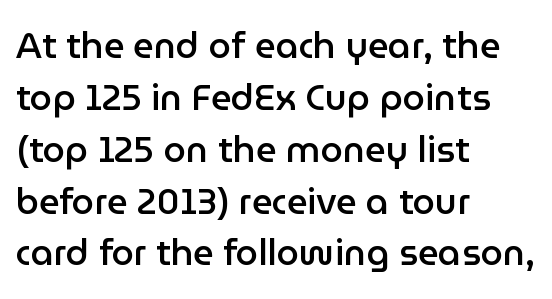
This is moderately heavy type, rendered in semibold. Plain, unruled lines of type. When letters stand straight like this, we call the style roman or upright. Reading down the block, your eye returns to a fixed left position each line. Letterform terminals end flat and unadorned throughout the passage. Quick note: interline space is typical.
